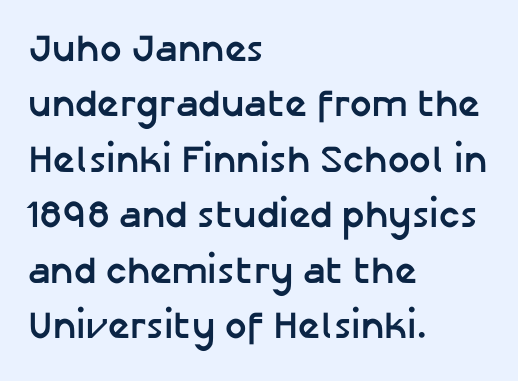
The image shows 38 px semibold sans-serif type, upright; set left-aligned, normal line spacing (1.46x), normal letter spacing, not underlined; low stroke contrast and a medium x-height.
